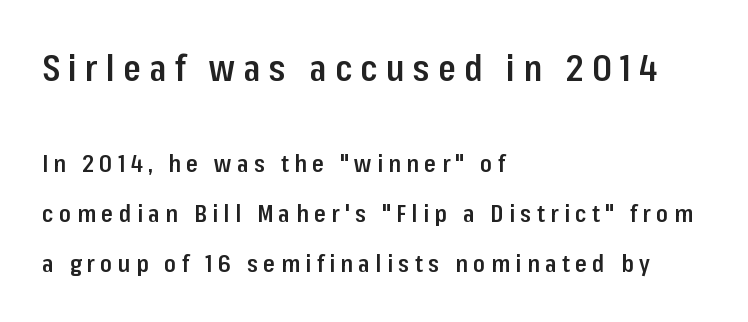
Q: Is the text bold? A: Semi-bold.
Q: Is the text italic (slanted)? A: No, it is upright.
Q: Is the typeface a serif or a sans-serif typeface? A: Sans-serif.
Q: Is the text underlined? A: No.
Q: How is the paragraph aligned? A: Left-aligned.
Q: Is the spacing between letters normal or unusually wide? A: Unusually wide.
Q: Is the spacing between lines tight, normal or loose? A: Loose.
Q: Which block of text is set in a larger size, the first (top) or the second (bottom)? A: The first (top) one.
Q: Width (condensed, normal, or wide)? A: Condensed.
Q: Stroke contrast? A: Low.
Q: x-height? A: Medium.
Q: Monospaced? A: No.
